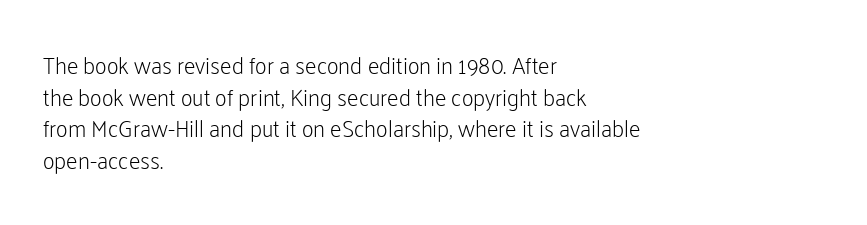
The image shows 23 px text type, upright; set left-aligned, normal line spacing (1.38x), normal letter spacing, not underlined.
